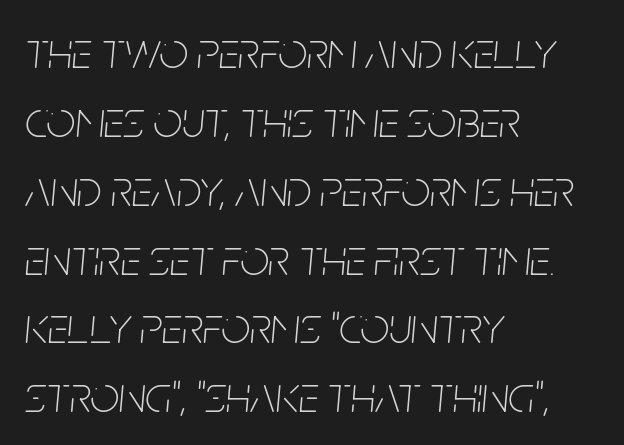
{"italic": "yes", "lean": "right", "slant_degrees": 5, "bold": "no", "weight": "thin", "width": "condensed", "stroke_contrast": "low", "x_height": "large", "monospaced": "no", "underline": "no", "align": "left", "line_spacing": "normal", "line_spacing_ratio": 1.35, "letter_spacing": "normal", "letter_spacing_em": 0.0, "glyph_px": 51}
